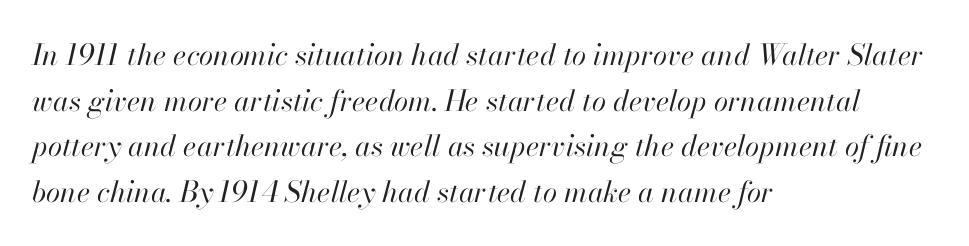
Q: Is the text bold? A: No.
Q: Is the text italic (slanted)? A: Yes, it leans right by about 13 degrees.
Q: Is the text underlined? A: No.
Q: How is the paragraph aligned? A: Left-aligned.
Q: Is the spacing between letters normal or unusually wide? A: Normal.
Q: Is the spacing between lines tight, normal or loose? A: Normal.
Q: Width (condensed, normal, or wide)? A: Normal.
Q: Stroke contrast? A: High.
Q: x-height? A: Small.
Q: Monospaced? A: No.
